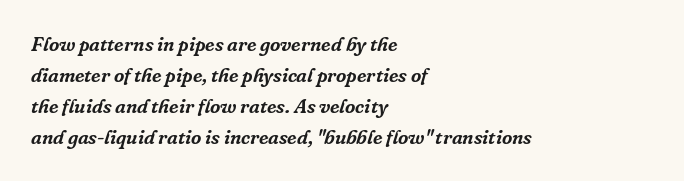
The image shows 20 px text type, italic (leaning right); set left-aligned, normal line spacing (1.55x), normal letter spacing, not underlined.
